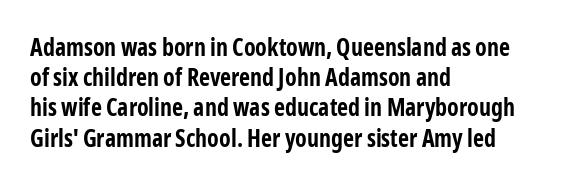
{"italic": "no", "bold": "yes", "underline": "no", "align": "left", "line_spacing": "normal", "line_spacing_ratio": 1.26, "letter_spacing": "normal", "letter_spacing_em": 0.0, "glyph_px": 24}
